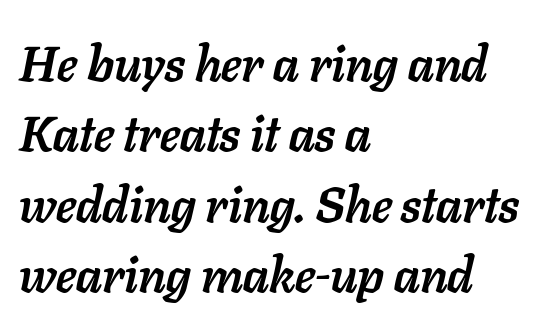
{"italic": "yes", "lean": "right", "slant_degrees": 11, "bold": "yes", "weight": "semibold", "width": "normal", "stroke_contrast": "low", "x_height": "medium", "monospaced": "no", "underline": "no", "align": "left", "line_spacing": "normal", "line_spacing_ratio": 1.41, "letter_spacing": "normal", "letter_spacing_em": 0.0, "glyph_px": 50}
